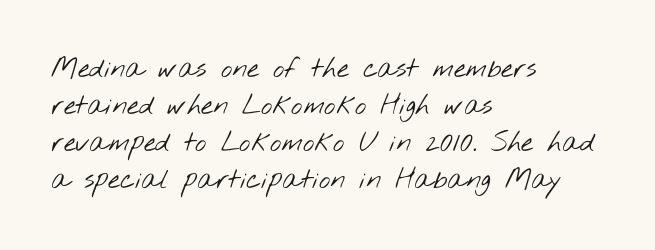
{"bold": "no", "underline": "no", "align": "left", "line_spacing": "normal", "line_spacing_ratio": 1.37, "letter_spacing": "normal", "letter_spacing_em": 0.0, "glyph_px": 27}
